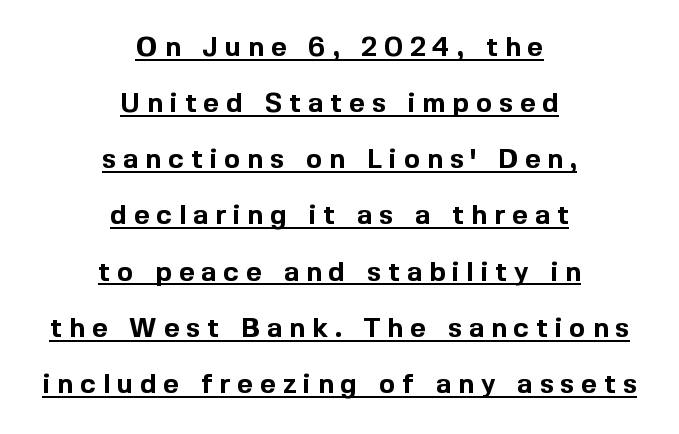
{"italic": "no", "bold": "yes", "underline": "yes", "align": "center", "line_spacing": "loose", "line_spacing_ratio": 2.08, "letter_spacing": "wide", "letter_spacing_em": 0.26, "glyph_px": 27}
